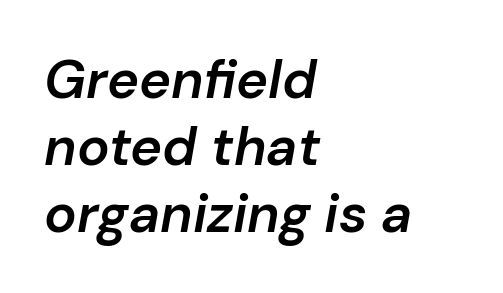
{"italic": "yes", "lean": "right", "slant_degrees": 10, "bold": "semi", "weight": "semibold", "width": "normal", "stroke_contrast": "low", "x_height": "medium", "monospaced": "no", "underline": "no", "align": "left", "line_spacing_ratio": 1.24, "letter_spacing": "normal", "letter_spacing_em": 0.0, "glyph_px": 54}
